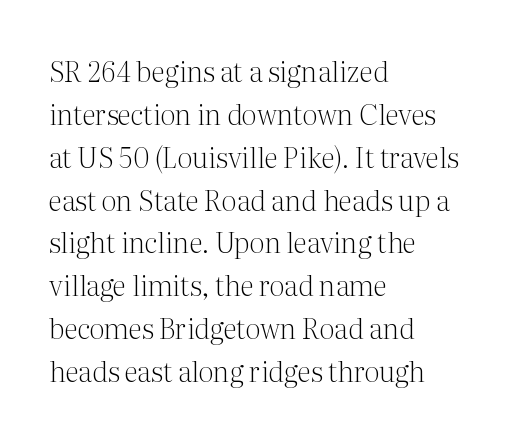
Q: Is the text bold? A: No.
Q: Is the text italic (slanted)? A: No, it is upright.
Q: Is the typeface a serif or a sans-serif typeface? A: Serif.
Q: Is the text underlined? A: No.
Q: How is the paragraph aligned? A: Left-aligned.
Q: Is the spacing between letters normal or unusually wide? A: Normal.
Q: Is the spacing between lines tight, normal or loose? A: Normal.
Q: Width (condensed, normal, or wide)? A: Normal.
Q: Stroke contrast? A: Medium.
Q: x-height? A: Medium.
Q: Monospaced? A: No.
